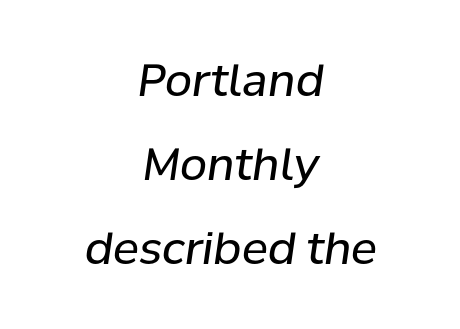
The whitespace from short lines is split evenly between both sides. Here the glyphs are tracked normally, forming tight word shapes. The words here are not underlined. Reading down the column, the eye jumps a long way to each next line. Every character sits at an angle, as italics do.
